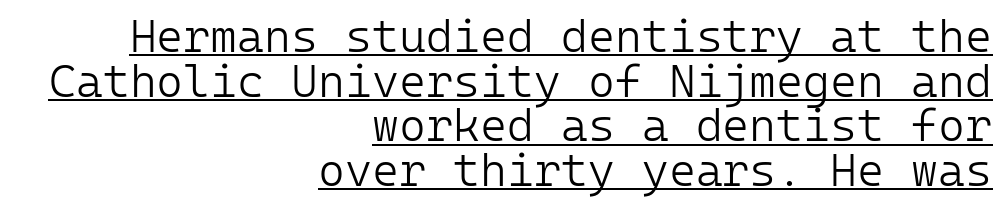
Q: Is the text bold? A: No.
Q: Is the text italic (slanted)? A: No, it is upright.
Q: Is the typeface a serif or a sans-serif typeface? A: Sans-serif.
Q: Is the text underlined? A: Yes.
Q: How is the paragraph aligned? A: Right-aligned.
Q: Is the spacing between letters normal or unusually wide? A: Normal.
Q: Is the spacing between lines tight, normal or loose? A: Tight.
Q: Width (condensed, normal, or wide)? A: Normal.
Q: Stroke contrast? A: Low.
Q: x-height? A: Medium.
Q: Monospaced? A: Yes.
